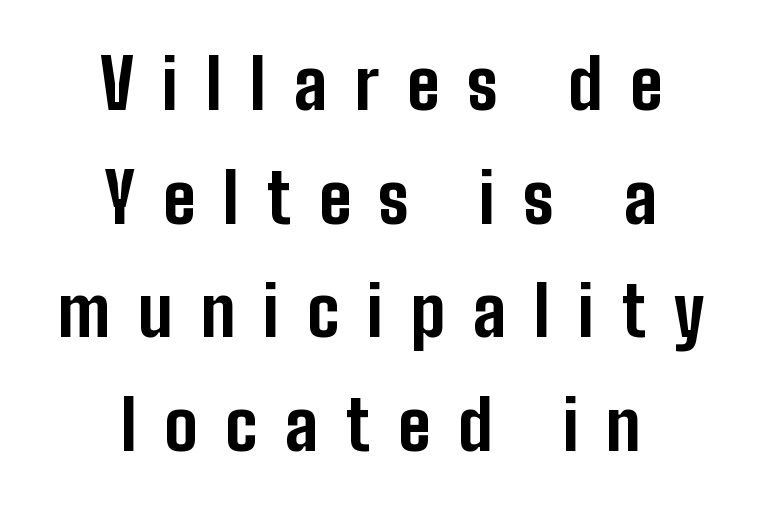
Quick note: not italic, upright. Is this a fixed-width face? No — the glyphs have proportional, varying widths. The face used here is a sans, in the tradition of grotesques and geometrics. Just letters on the line, the space beneath them empty.
